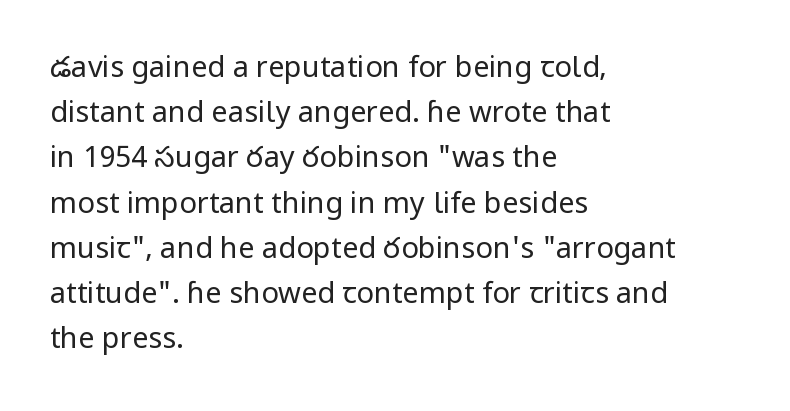
This is sans-serif lettering, the kind often seen on screens and signage. The lettering stays uniformly vertical, giving the passage a roman look. Beneath every word, the page is bare. The face used here is proportionally spaced, like ordinary book or web type. Summary of weight: not heavy and not bold.
